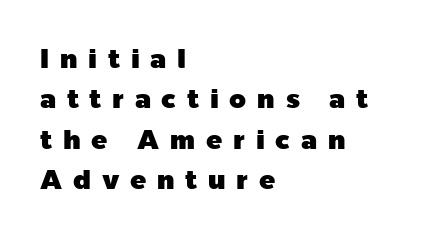
These lines were composed using upright roman letters. The leading is moderate, giving the passage an even texture. The passage shown is not underscored anywhere. A student would call this left alignment; a typographer would say flush left, rag right. Is the letter spacing exaggerated? Yes — the characters are pushed far apart.
